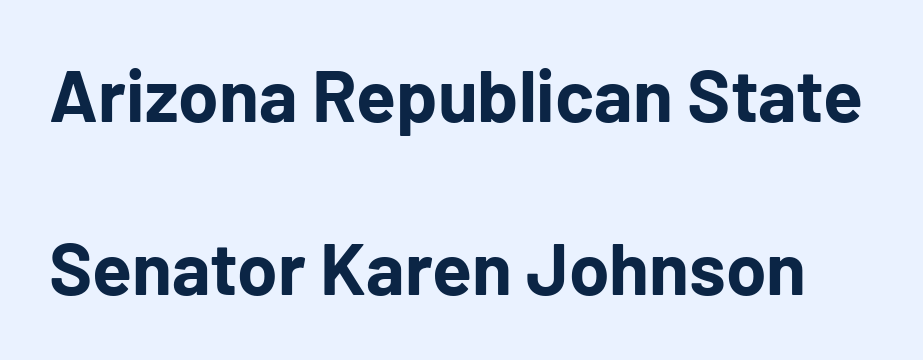
This is sans-serif lettering, the kind often seen on screens and signage. Characters remain perfectly vertical along every line. Character widths vary here, with narrow letters taking less room than wide ones. Each new line begins a long way beneath the previous one. The horizontal fit of the characters is conventional and even. The font is running at its bold setting.
